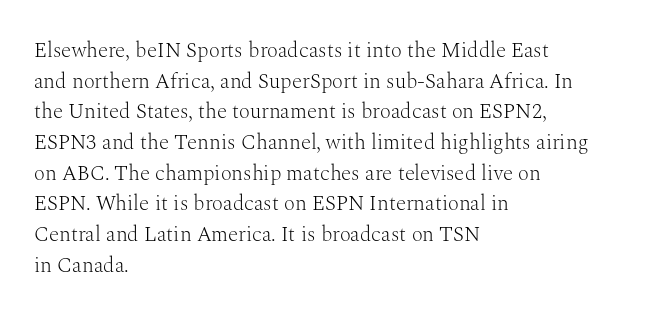
Q: Is the text bold? A: No.
Q: Is the text italic (slanted)? A: No, it is upright.
Q: Is the text underlined? A: No.
Q: How is the paragraph aligned? A: Left-aligned.
Q: Is the spacing between letters normal or unusually wide? A: Normal.
Q: Is the spacing between lines tight, normal or loose? A: Normal.
